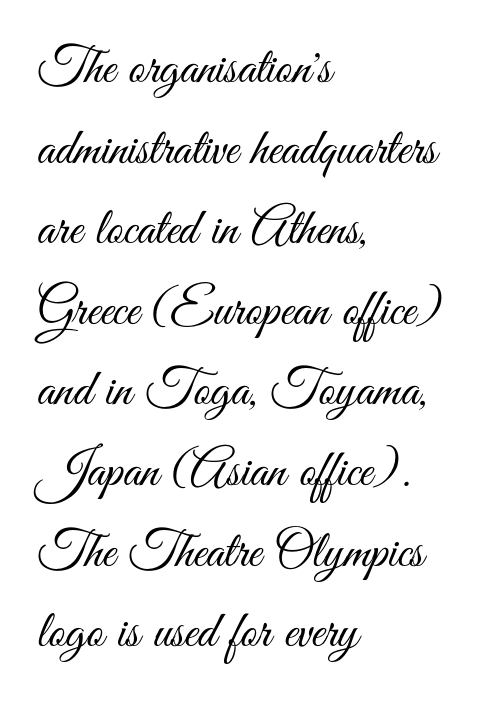
Unlike a traditional serif, this face leaves its strokes unadorned. Unmarked baselines from the first word to the last. The typesetting does not lean heavy: it is not bold.
